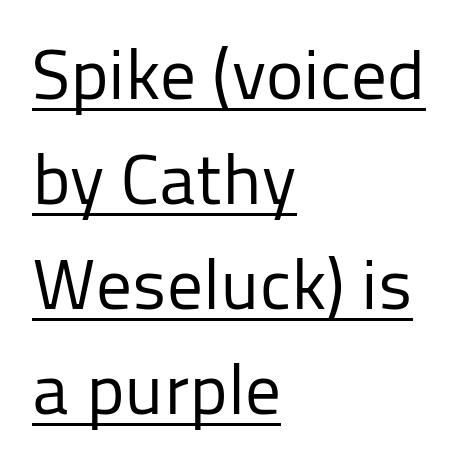
The image shows 71 px regular-weight sans-serif type, upright; set left-aligned, normal line spacing (1.48x), normal letter spacing, underlined; low stroke contrast and a medium x-height.
